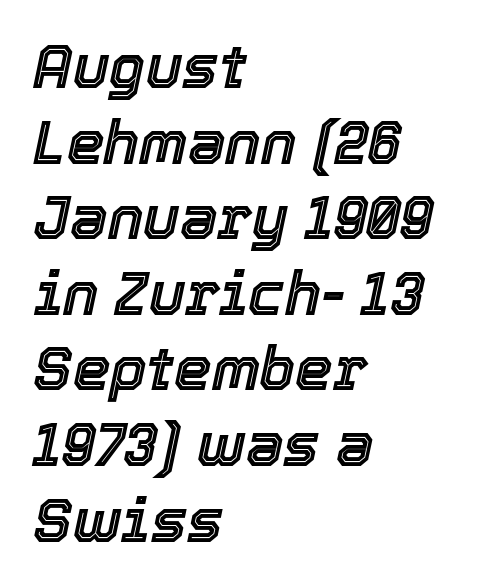
A typesetter would call this proportional, since set widths differ per character. Unmarked baselines from the first word to the last. Alignment: flush left. How are the letters spaced? Ordinarily, with no added tracking. If you measured baseline to baseline, you'd find a middling distance.
